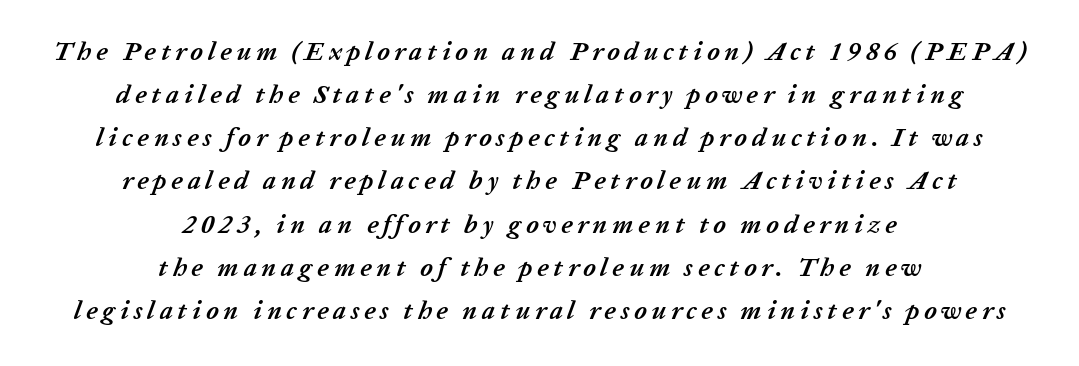
Q: Is the text bold? A: Yes.
Q: Is the text italic (slanted)? A: Yes, it leans right by about 20 degrees.
Q: Is the text underlined? A: No.
Q: How is the paragraph aligned? A: Centered.
Q: Is the spacing between lines tight, normal or loose? A: Normal.
